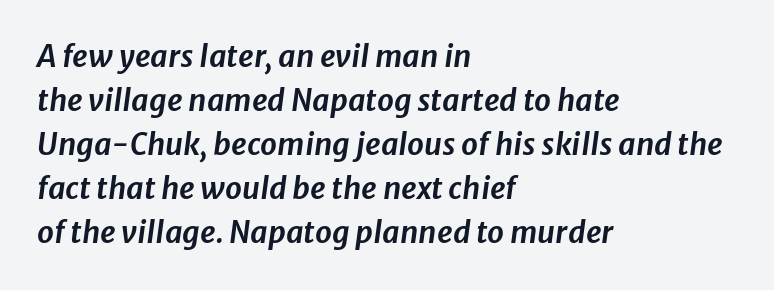
Q: Is the text italic (slanted)? A: Yes, it leans right by about 8 degrees.
Q: Is the text underlined? A: No.
Q: How is the paragraph aligned? A: Left-aligned.
Q: Is the spacing between letters normal or unusually wide? A: Normal.
Q: Is the spacing between lines tight, normal or loose? A: Normal.
Q: Width (condensed, normal, or wide)? A: Normal.
Q: Stroke contrast? A: Low.
Q: x-height? A: Medium.
Q: Monospaced? A: No.
